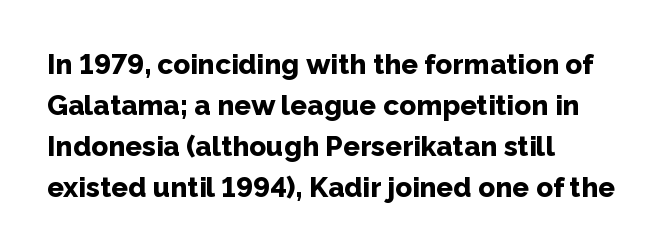
Q: Is the text bold? A: Yes.
Q: Is the text italic (slanted)? A: No, it is upright.
Q: Is the typeface a serif or a sans-serif typeface? A: Sans-serif.
Q: Is the text underlined? A: No.
Q: How is the paragraph aligned? A: Left-aligned.
Q: Is the spacing between letters normal or unusually wide? A: Normal.
Q: Is the spacing between lines tight, normal or loose? A: Normal.
Q: Width (condensed, normal, or wide)? A: Normal.
Q: Stroke contrast? A: Low.
Q: x-height? A: Medium.
Q: Monospaced? A: No.
